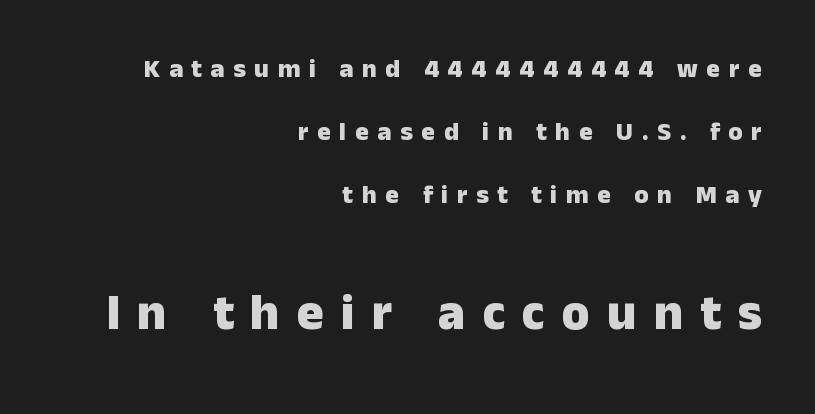
Q: Is the text bold? A: Yes.
Q: Is the text italic (slanted)? A: No, it is upright.
Q: Is the typeface a serif or a sans-serif typeface? A: Sans-serif.
Q: Is the text underlined? A: No.
Q: How is the paragraph aligned? A: Right-aligned.
Q: Is the spacing between letters normal or unusually wide? A: Unusually wide.
Q: Is the spacing between lines tight, normal or loose? A: Loose.
Q: Which block of text is set in a larger size, the first (top) or the second (bottom)? A: The second (bottom) one.
Q: Width (condensed, normal, or wide)? A: Normal.
Q: Stroke contrast? A: Low.
Q: x-height? A: Medium.
Q: Monospaced? A: No.
